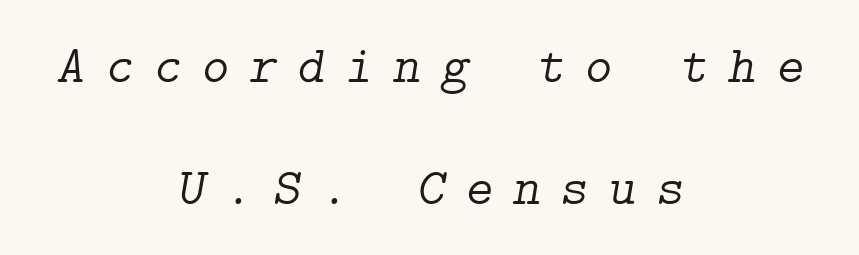
{"serif": "yes", "italic": "yes", "lean": "right", "slant_degrees": 9, "bold": "no", "weight": "light", "width": "normal", "stroke_contrast": "low", "x_height": "medium", "underline": "no", "align": "center", "line_spacing": "loose", "line_spacing_ratio": 2.3, "letter_spacing": "wide", "letter_spacing_em": 0.38, "glyph_px": 53}
